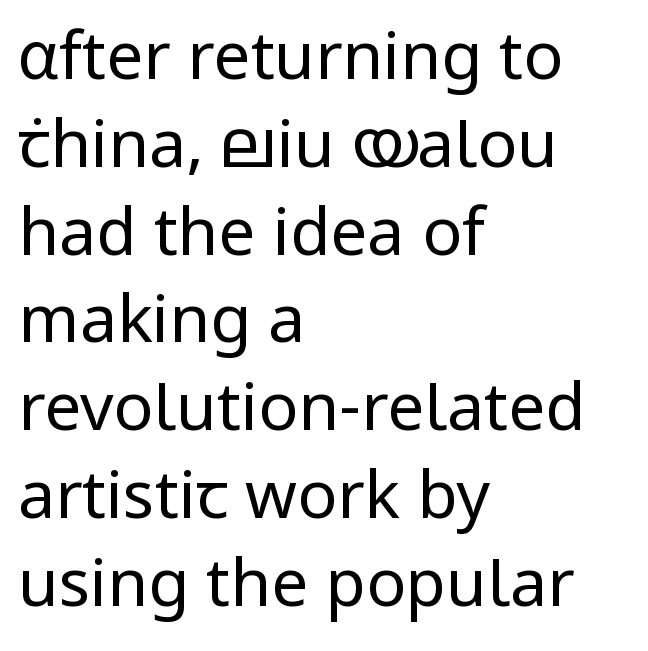
The image shows 66 px regular-weight sans-serif type, upright; set left-aligned, normal line spacing (1.33x), normal letter spacing, not underlined; low stroke contrast and a medium x-height.
